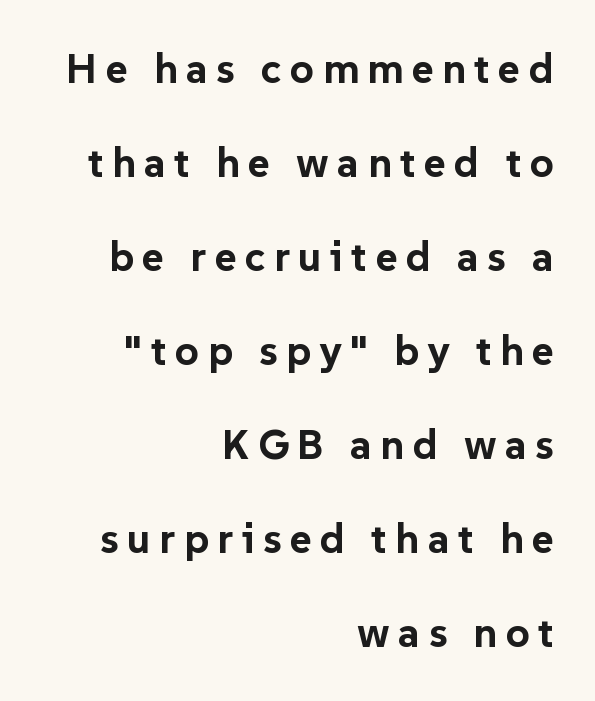
{"serif": "no", "italic": "no", "bold": "yes", "weight": "bold", "width": "normal", "stroke_contrast": "low", "x_height": "medium", "monospaced": "no", "underline": "no", "align": "right", "line_spacing": "loose", "line_spacing_ratio": 2.24, "letter_spacing": "wide", "letter_spacing_em": 0.2, "glyph_px": 42}
